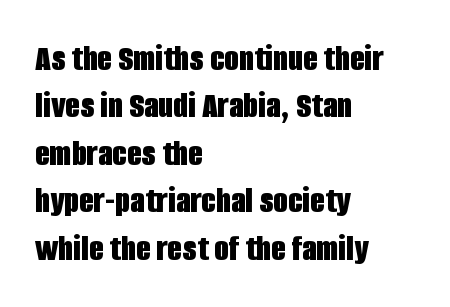
Glance below the letters and you will spot only blank space. Posture: straight, roman, zero tilt. Horizontal alignment here is leftward, the default for most running prose. These lines are composed in type without serifs.
